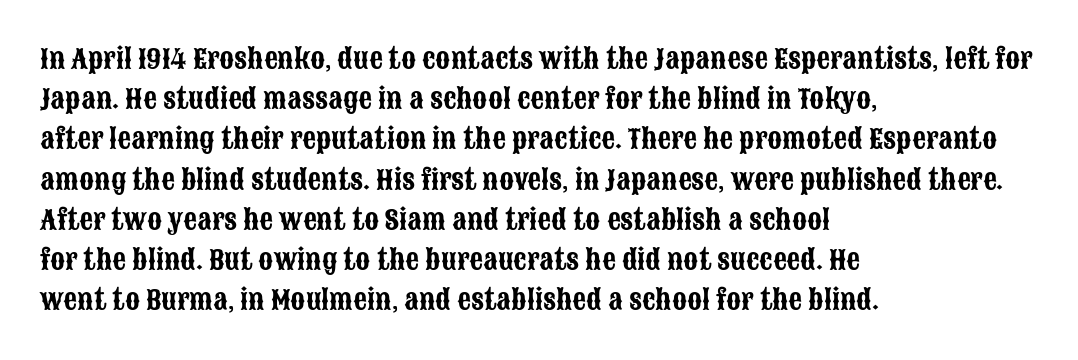
Summary of vertical rhythm: regular, with standard interline spacing. No italicization has been applied; the sample stays upright. One-word summary of the alignment: left. The line texture is even and compact thanks to regular tracking. The space directly below the letters is spotless.
